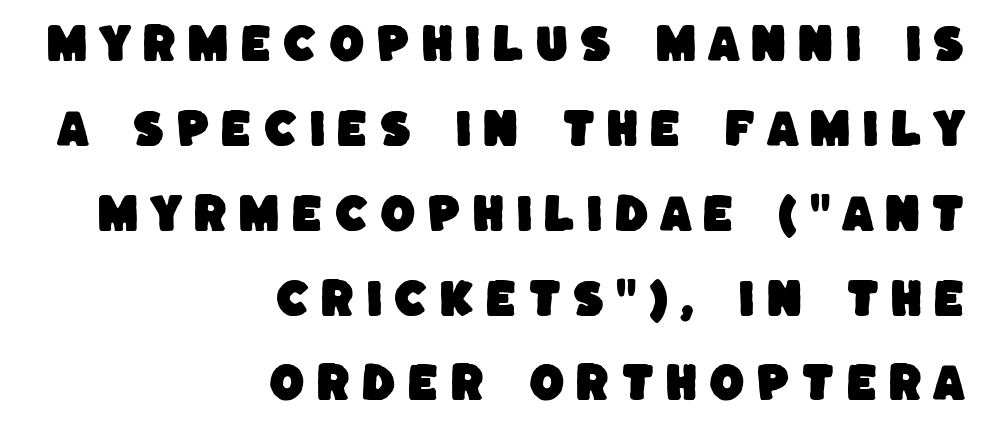
{"serif": "no", "width": "normal", "stroke_contrast": "low", "x_height": "large", "monospaced": "no", "underline": "no", "align": "right", "line_spacing": "loose", "line_spacing_ratio": 2.07, "letter_spacing": "wide", "letter_spacing_em": 0.26, "glyph_px": 41}
